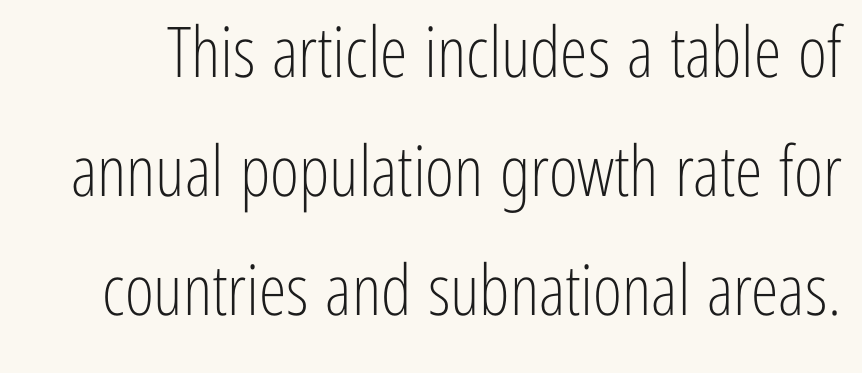
Q: Is the text bold? A: No.
Q: Is the text italic (slanted)? A: No, it is upright.
Q: Is the typeface a serif or a sans-serif typeface? A: Sans-serif.
Q: Is the text underlined? A: No.
Q: Is the spacing between letters normal or unusually wide? A: Normal.
Q: Is the spacing between lines tight, normal or loose? A: Normal.
Q: Width (condensed, normal, or wide)? A: Condensed.
Q: Stroke contrast? A: Low.
Q: x-height? A: Medium.
Q: Monospaced? A: No.
